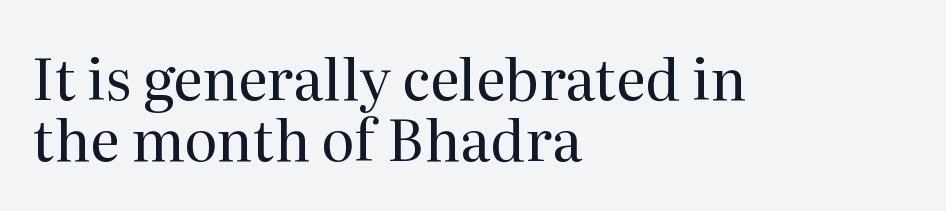
{"serif": "yes", "italic": "no", "bold": "no", "weight": "regular", "width": "normal", "stroke_contrast": "medium", "x_height": "medium", "monospaced": "no", "underline": "no", "align": "left", "line_spacing": "tight", "line_spacing_ratio": 1.07, "letter_spacing": "normal", "letter_spacing_em": 0.0, "glyph_px": 57}
